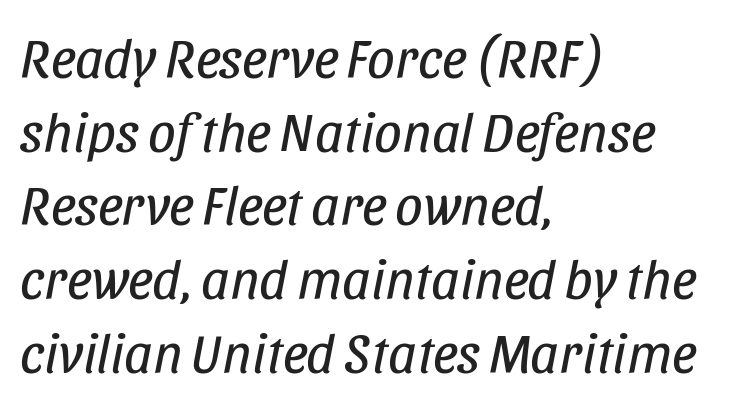
The image shows 55 px regular-weight, condensed type, italic (leaning right); set left-aligned, normal line spacing (1.34x), normal letter spacing, not underlined; low stroke contrast and a large x-height.
